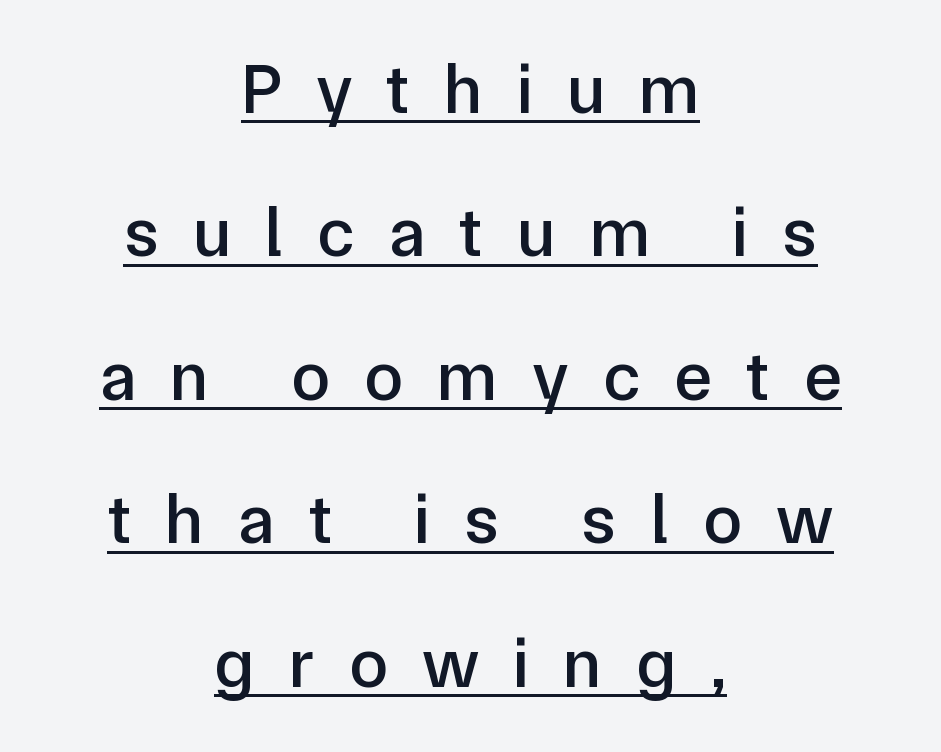
Q: Is the text italic (slanted)? A: No, it is upright.
Q: Is the typeface a serif or a sans-serif typeface? A: Sans-serif.
Q: Is the text underlined? A: Yes.
Q: How is the paragraph aligned? A: Centered.
Q: Is the spacing between letters normal or unusually wide? A: Unusually wide.
Q: Is the spacing between lines tight, normal or loose? A: Loose.
Q: Width (condensed, normal, or wide)? A: Normal.
Q: Stroke contrast? A: Low.
Q: x-height? A: Medium.
Q: Monospaced? A: No.
